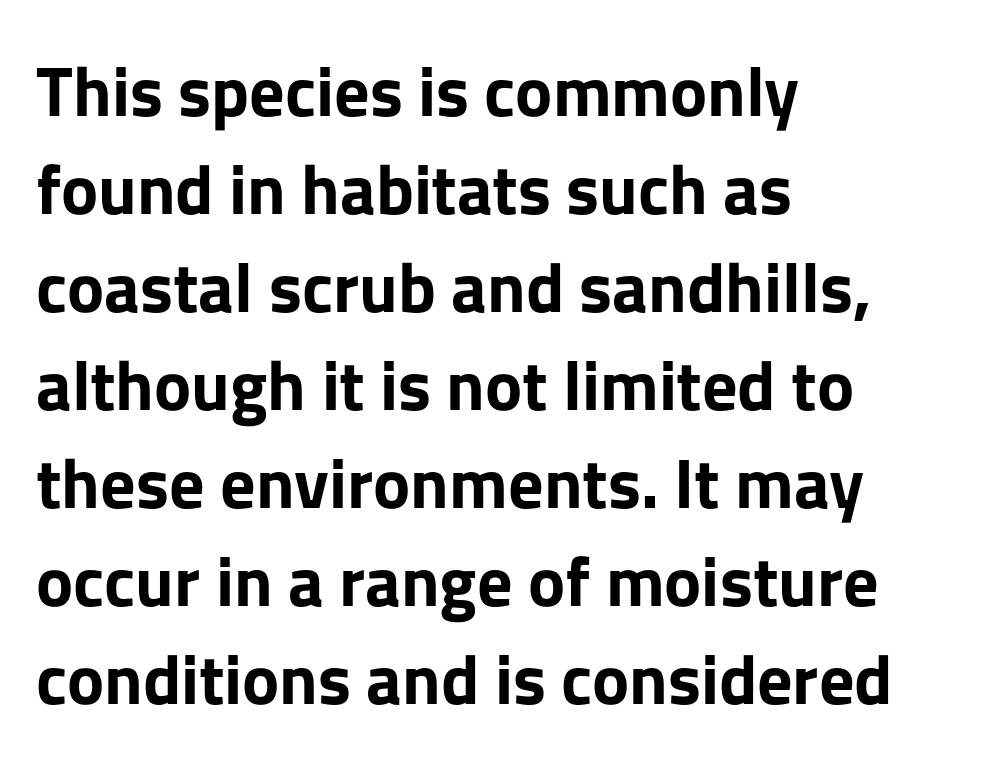
Q: Is the text bold? A: Yes.
Q: Is the text italic (slanted)? A: No, it is upright.
Q: Is the typeface a serif or a sans-serif typeface? A: Sans-serif.
Q: Is the text underlined? A: No.
Q: How is the paragraph aligned? A: Left-aligned.
Q: Is the spacing between letters normal or unusually wide? A: Normal.
Q: Is the spacing between lines tight, normal or loose? A: Normal.
Q: Width (condensed, normal, or wide)? A: Normal.
Q: Stroke contrast? A: Low.
Q: x-height? A: Medium.
Q: Monospaced? A: No.
